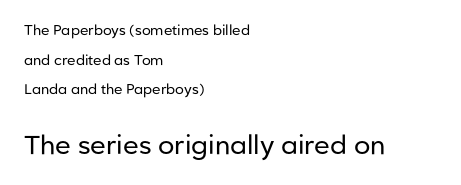
The image shows 26 px text type, upright; set left-aligned, loose line spacing (2.12x), normal letter spacing, not underlined; the second (bottom) block is 1.86x larger.
